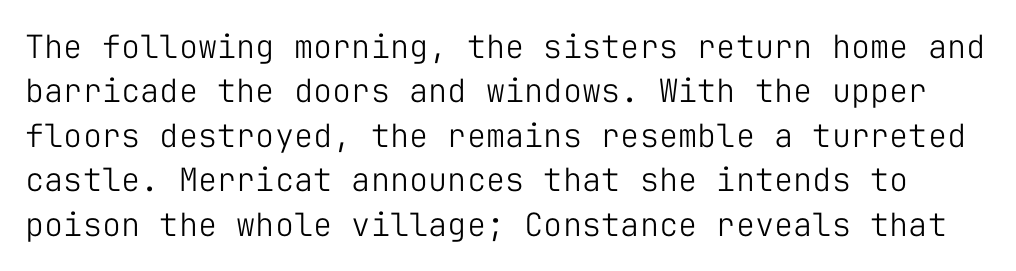
Q: Is the text bold? A: No.
Q: Is the text italic (slanted)? A: No, it is upright.
Q: Is the typeface a serif or a sans-serif typeface? A: Sans-serif.
Q: Is the text underlined? A: No.
Q: Is the spacing between letters normal or unusually wide? A: Normal.
Q: Is the spacing between lines tight, normal or loose? A: Normal.
Q: Width (condensed, normal, or wide)? A: Normal.
Q: Stroke contrast? A: Low.
Q: x-height? A: Medium.
Q: Monospaced? A: Yes.
